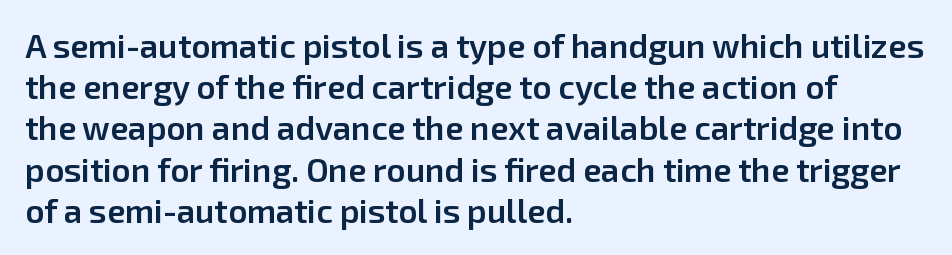
Q: Is the text bold? A: Semi-bold.
Q: Is the text italic (slanted)? A: No, it is upright.
Q: Is the typeface a serif or a sans-serif typeface? A: Sans-serif.
Q: Is the text underlined? A: No.
Q: How is the paragraph aligned? A: Left-aligned.
Q: Is the spacing between letters normal or unusually wide? A: Normal.
Q: Is the spacing between lines tight, normal or loose? A: Normal.
Q: Width (condensed, normal, or wide)? A: Normal.
Q: Stroke contrast? A: Low.
Q: x-height? A: Medium.
Q: Monospaced? A: No.
